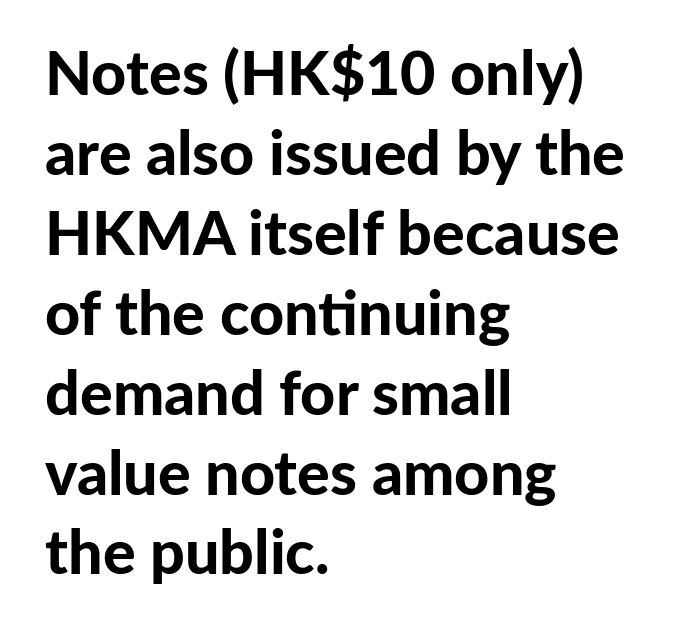
Q: Is the text bold? A: Yes.
Q: Is the text italic (slanted)? A: No, it is upright.
Q: Is the typeface a serif or a sans-serif typeface? A: Sans-serif.
Q: Is the text underlined? A: No.
Q: How is the paragraph aligned? A: Left-aligned.
Q: Is the spacing between letters normal or unusually wide? A: Normal.
Q: Is the spacing between lines tight, normal or loose? A: Normal.
Q: Width (condensed, normal, or wide)? A: Normal.
Q: Stroke contrast? A: Low.
Q: x-height? A: Medium.
Q: Monospaced? A: No.
